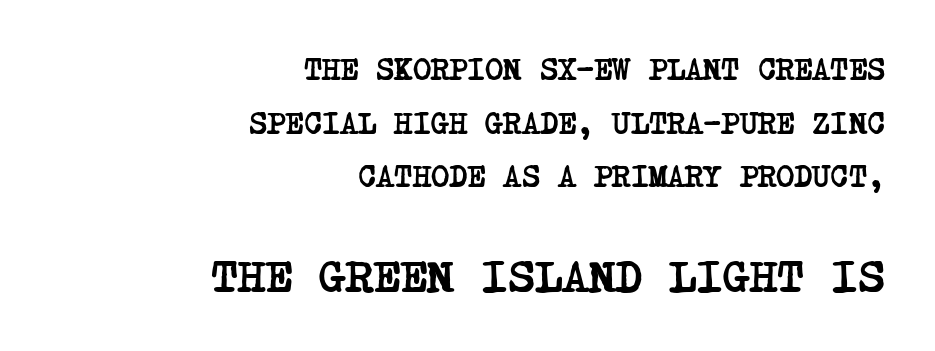
This rendering employs a face with finishing strokes, i.e., a serif. Honestly, the letter spacing is just normal — you wouldn't notice it. Typographic density is high because the face is bold. Size contrast runs from small at the top to large at the bottom.
